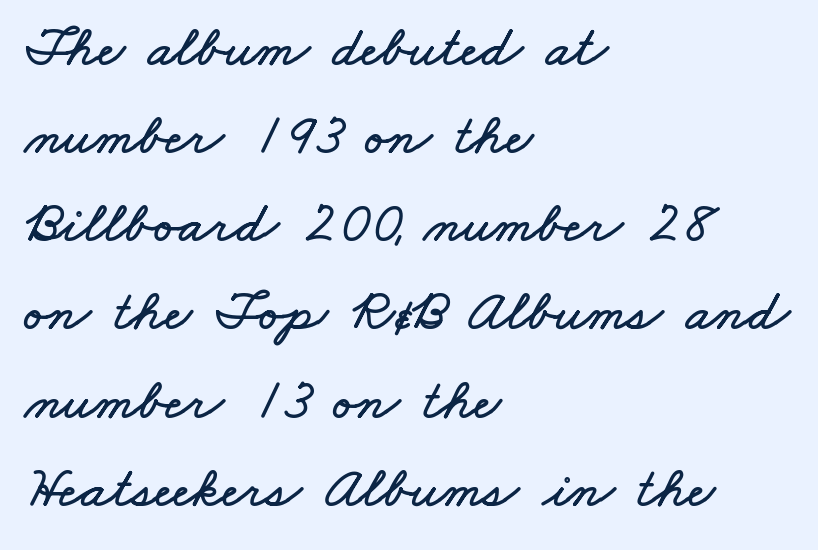
{"width": "wide", "stroke_contrast": "low", "x_height": "small", "monospaced": "no", "underline": "no", "align": "left", "line_spacing": "normal", "line_spacing_ratio": 1.52, "letter_spacing": "normal", "letter_spacing_em": 0.0, "glyph_px": 58}
